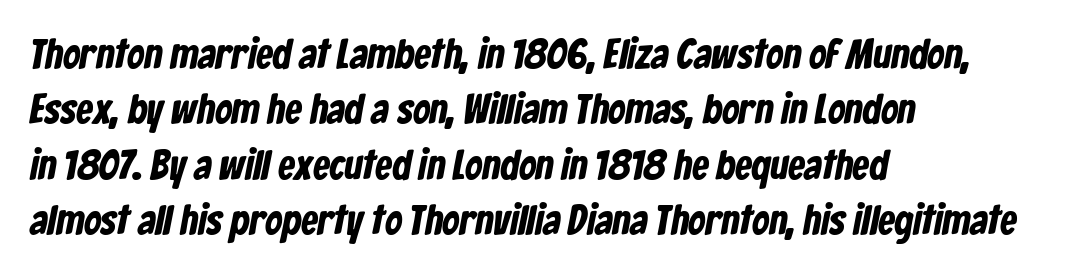
The image shows 42 px bold, condensed sans-serif type; set left-aligned, normal line spacing (1.32x), normal letter spacing, not underlined; low stroke contrast and a medium x-height.
